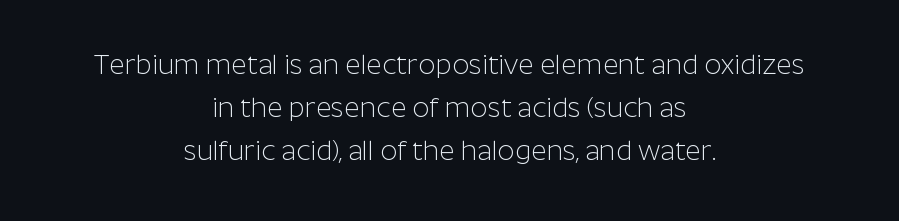
{"italic": "no", "bold": "no", "underline": "no", "align": "center", "line_spacing": "normal", "line_spacing_ratio": 1.6, "letter_spacing": "normal", "letter_spacing_em": 0.0, "glyph_px": 27}
